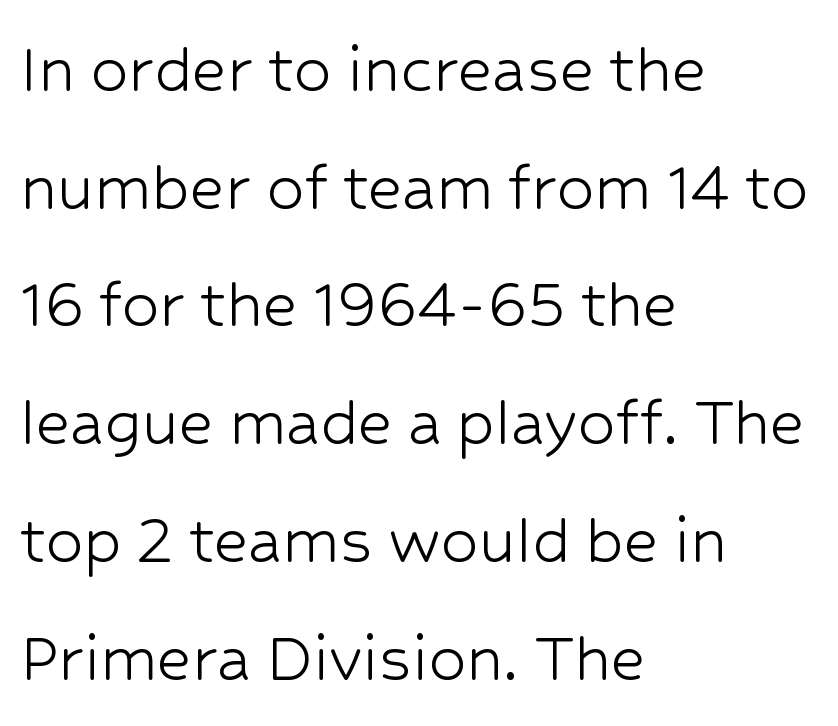
If you drew a ruler down the left edge, every line would touch it. Are there feet on the stems? There aren't — it's a sans. Decoration check: the copy has no underline. It's the straight-up-and-down kind of type.
